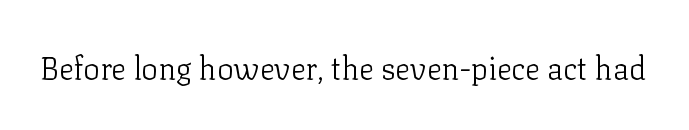
{"serif": "yes", "italic": "no", "bold": "no", "weight": "light", "width": "normal", "stroke_contrast": "low", "x_height": "medium", "monospaced": "no", "underline": "no", "letter_spacing": "normal", "letter_spacing_em": 0.0, "glyph_px": 31}
